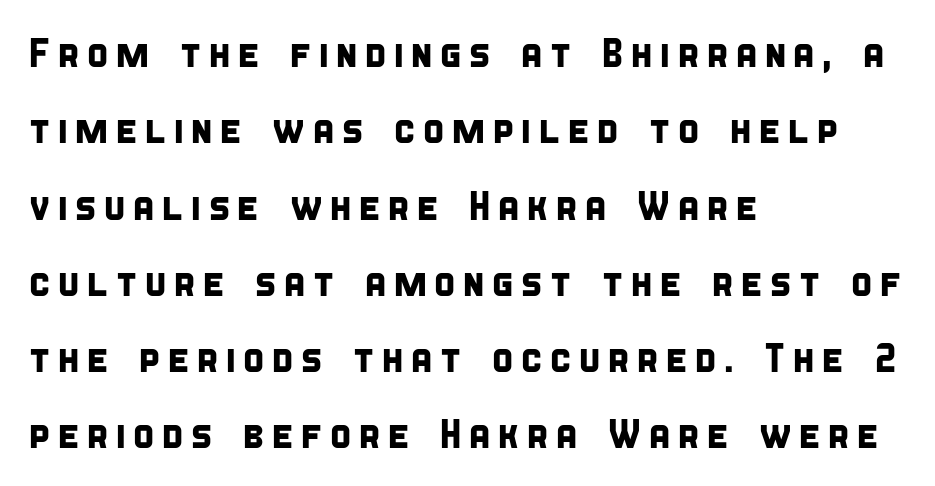
Q: Is the typeface a serif or a sans-serif typeface? A: Sans-serif.
Q: Is the text underlined? A: No.
Q: How is the paragraph aligned? A: Left-aligned.
Q: Width (condensed, normal, or wide)? A: Condensed.
Q: Stroke contrast? A: Low.
Q: x-height? A: Large.
Q: Monospaced? A: No.
